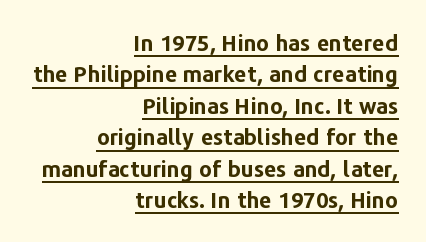
{"italic": "no", "bold": "yes", "underline": "yes", "align": "right", "line_spacing": "normal", "line_spacing_ratio": 1.43, "letter_spacing": "normal", "letter_spacing_em": 0.0, "glyph_px": 22}
